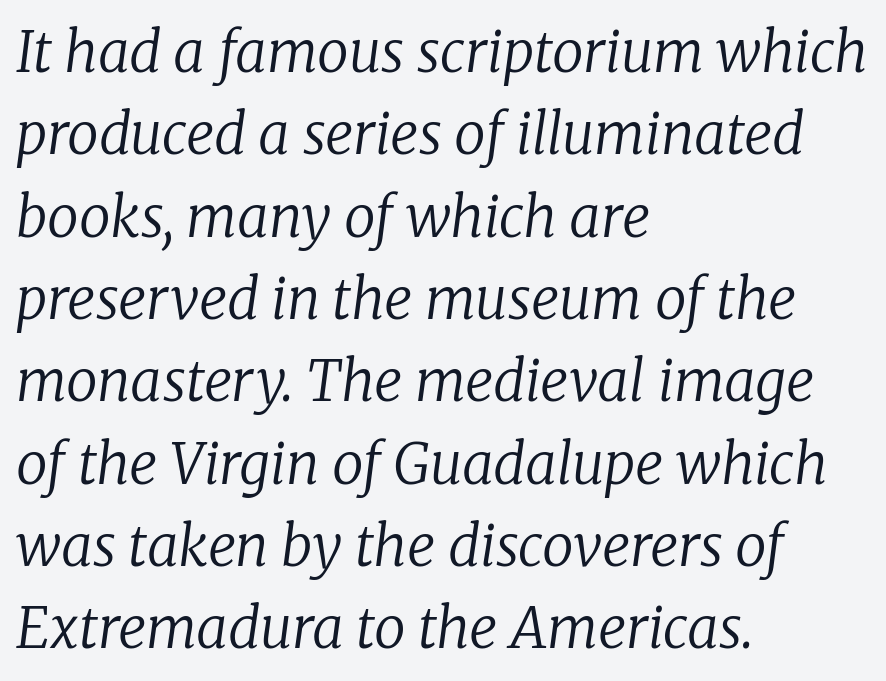
The image shows 56 px regular-weight serif type, italic (leaning right); set left-aligned, normal line spacing (1.47x), normal letter spacing, not underlined; low stroke contrast and a medium x-height.
